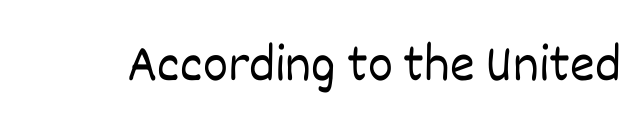
The image shows 53 px light type, upright; set normal letter spacing, not underlined; low stroke contrast and a large x-height.
